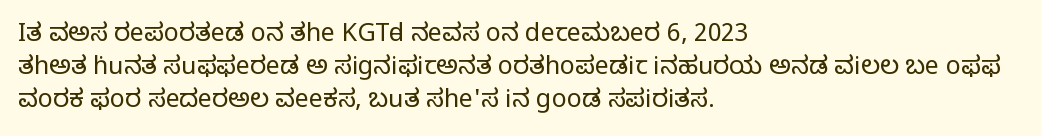
Q: Is the text bold? A: No.
Q: Is the text italic (slanted)? A: No, it is upright.
Q: Is the text underlined? A: No.
Q: How is the paragraph aligned? A: Left-aligned.
Q: Is the spacing between letters normal or unusually wide? A: Normal.
Q: Is the spacing between lines tight, normal or loose? A: Normal.
